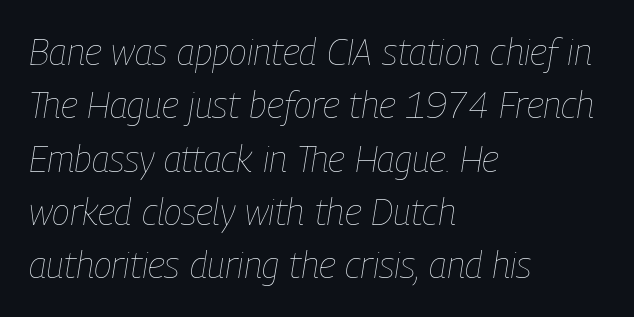
The image shows 37 px thin, condensed type, italic (leaning right); set left-aligned, normal line spacing (1.44x), normal letter spacing, not underlined; low stroke contrast and a medium x-height.
